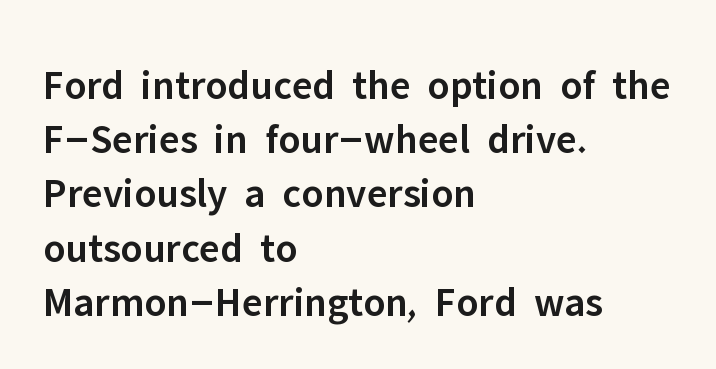
The image shows 42 px semibold sans-serif type, upright; set left-aligned, normal line spacing (1.29x), normal letter spacing, not underlined; low stroke contrast and a medium x-height.
